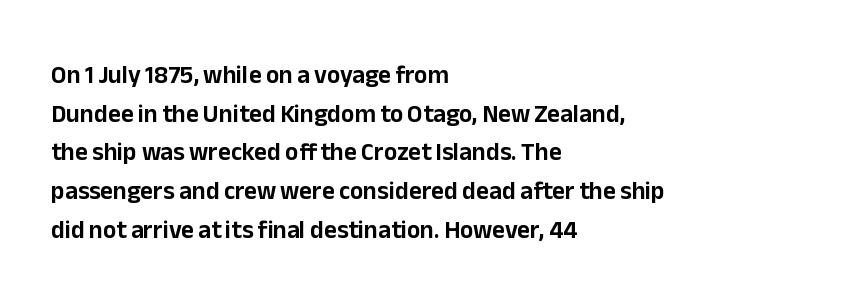
The image shows 25 px text type, upright; set left-aligned, normal line spacing (1.55x), normal letter spacing, not underlined.
